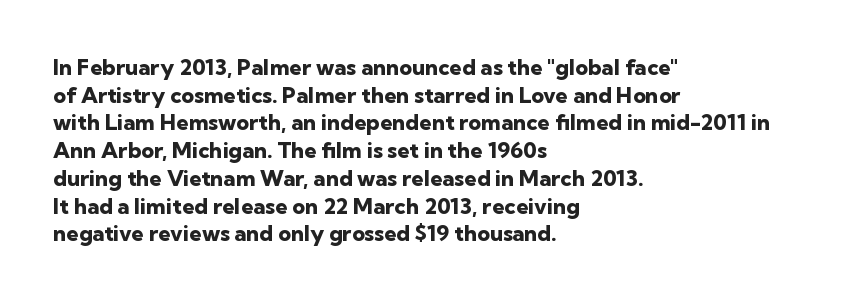
{"italic": "no", "bold": "yes", "underline": "no", "align": "left", "line_spacing": "normal", "line_spacing_ratio": 1.26, "letter_spacing": "normal", "letter_spacing_em": 0.0, "glyph_px": 22}
